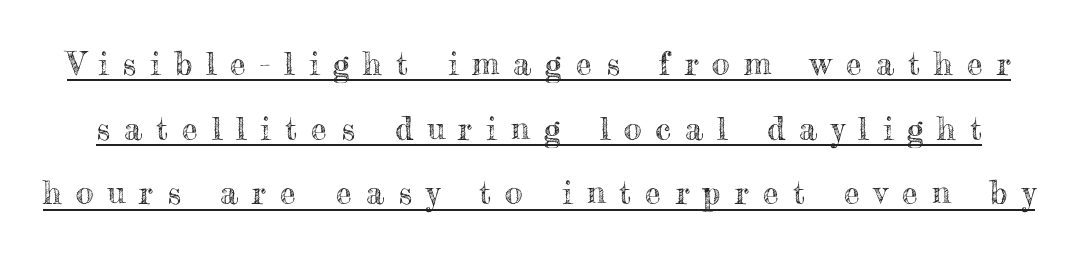
The image shows 32 px text type, upright; set loose line spacing (2.02x), unusually wide letter spacing (+0.44 em), underlined; a small x-height.
